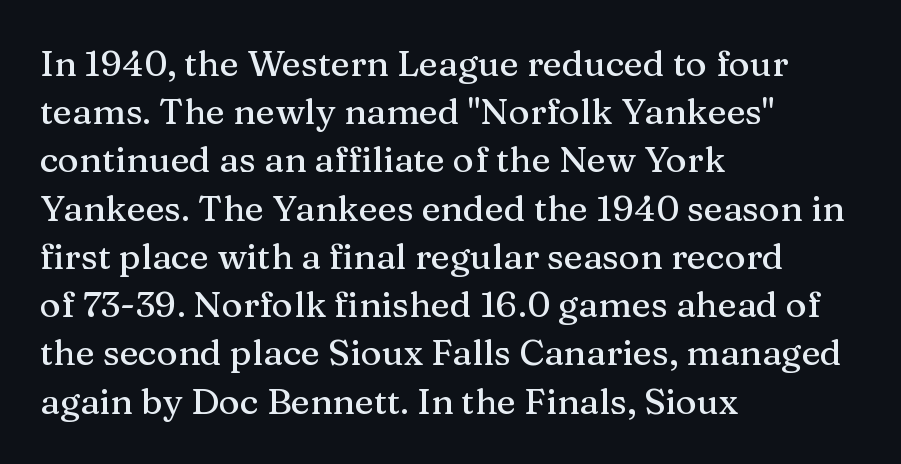
Q: Is the text italic (slanted)? A: No, it is upright.
Q: Is the typeface a serif or a sans-serif typeface? A: Serif.
Q: Is the text underlined? A: No.
Q: How is the paragraph aligned? A: Left-aligned.
Q: Is the spacing between letters normal or unusually wide? A: Normal.
Q: Is the spacing between lines tight, normal or loose? A: Normal.
Q: Width (condensed, normal, or wide)? A: Normal.
Q: Stroke contrast? A: Medium.
Q: x-height? A: Medium.
Q: Monospaced? A: No.
